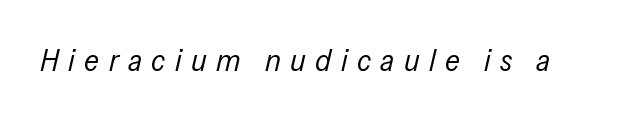
Q: Is the text bold? A: No.
Q: Is the text italic (slanted)? A: Yes, it leans right by about 13 degrees.
Q: Is the text underlined? A: No.
Q: Is the spacing between letters normal or unusually wide? A: Unusually wide.
Q: Width (condensed, normal, or wide)? A: Condensed.
Q: Stroke contrast? A: Low.
Q: x-height? A: Medium.
Q: Monospaced? A: No.
